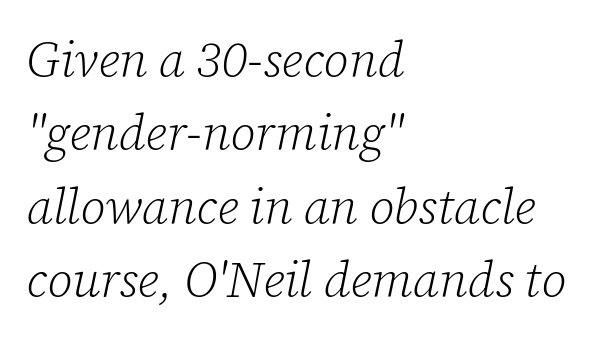
Q: Is the text bold? A: No.
Q: Is the text italic (slanted)? A: Yes, it leans right by about 12 degrees.
Q: Is the typeface a serif or a sans-serif typeface? A: Serif.
Q: Is the text underlined? A: No.
Q: How is the paragraph aligned? A: Left-aligned.
Q: Is the spacing between letters normal or unusually wide? A: Normal.
Q: Is the spacing between lines tight, normal or loose? A: Normal.
Q: Width (condensed, normal, or wide)? A: Normal.
Q: Stroke contrast? A: Low.
Q: x-height? A: Medium.
Q: Monospaced? A: No.
